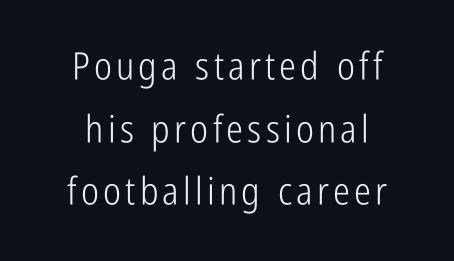
The image shows 38 px light, condensed sans-serif type, upright; set centered, normal line spacing (1.65x), not underlined; low stroke contrast and a medium x-height.
